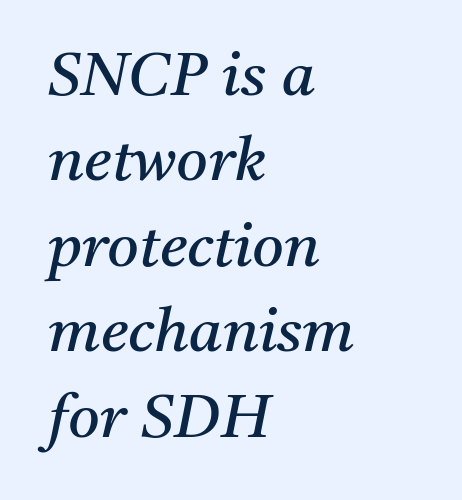
The image shows 61 px regular-weight serif type, italic (leaning right); set left-aligned, normal line spacing (1.4x), normal letter spacing, not underlined; medium stroke contrast and a medium x-height.
